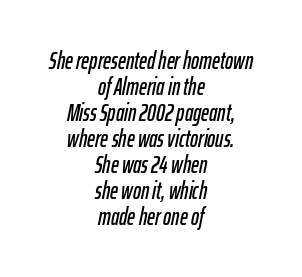
Q: Is the text italic (slanted)? A: Yes, it leans right by about 12 degrees.
Q: Is the text underlined? A: No.
Q: How is the paragraph aligned? A: Centered.
Q: Is the spacing between letters normal or unusually wide? A: Normal.
Q: Is the spacing between lines tight, normal or loose? A: Tight.
